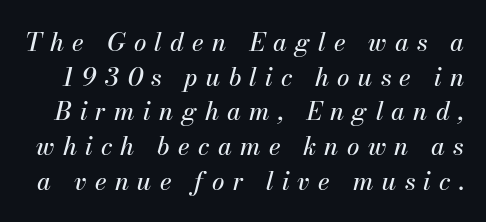
The space directly below the letters is spotless. The leading is moderate, giving the passage an even texture. This rendering widens character spacing well past its baseline value. Italic? Definitely — the glyphs are oblique.
